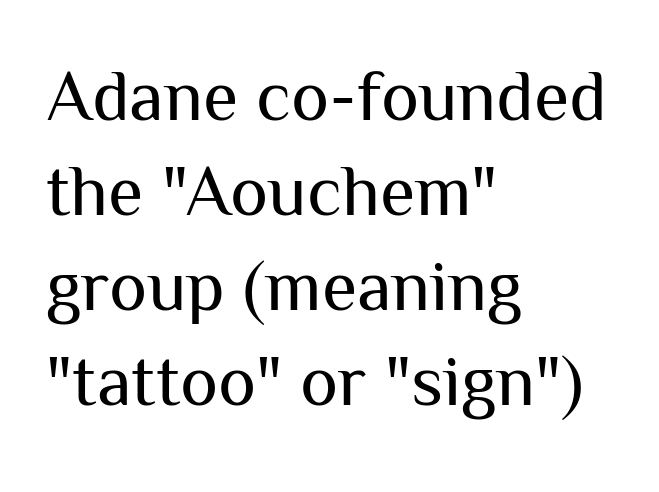
Whoever set this chose a conventional vertical rhythm. The passage shown is typed in a proportional face where columns would drift. Italic: no, the glyphs are upright roman. Is the block centered? No — it sits flush against the left margin. A sans-serif font was chosen for this passage.
